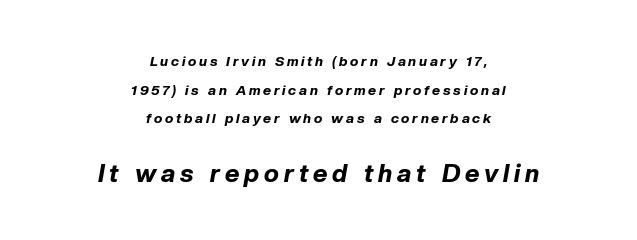
The image shows 25 px bold type, italic (leaning right); set centered, loose line spacing (2.04x), unusually wide letter spacing (+0.2 em), not underlined; the second (bottom) block is 1.79x larger.
